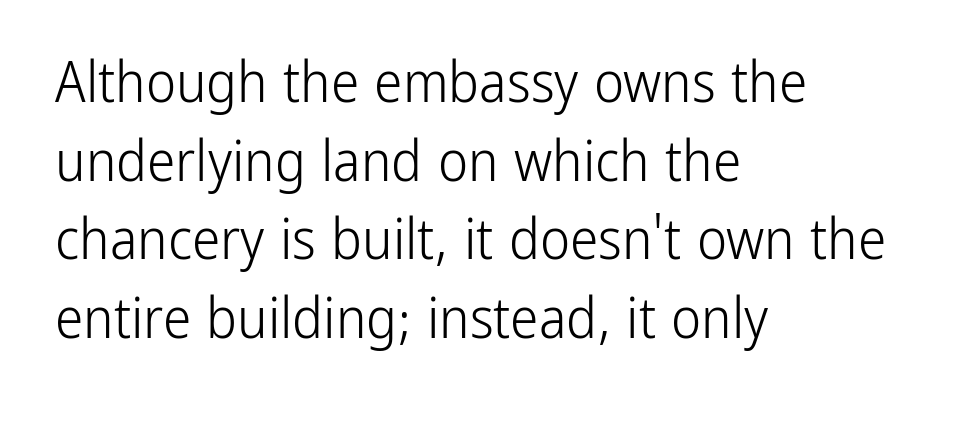
A bare baseline throughout the passage. Does the leading feel generous? No, just average. What kind of face is this? One without serifs — a sans. No extra ink here — the face is not bold. Ordinary non-slanted type is in use.
